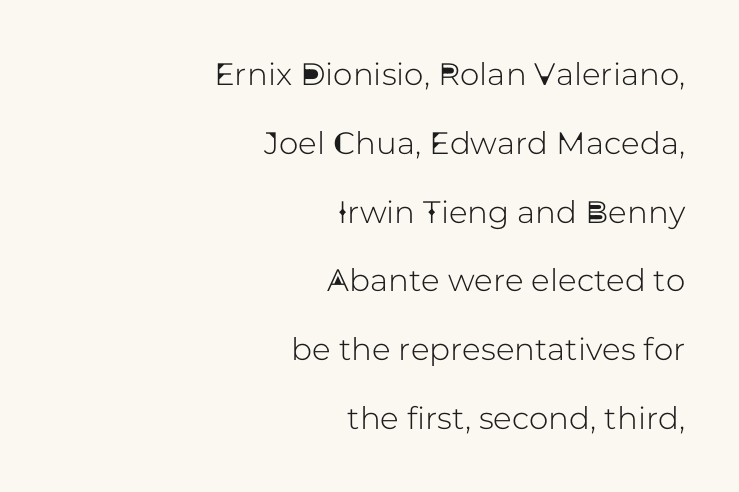
The image shows 31 px sans-serif type, upright; set right-aligned, loose line spacing (2.22x), normal letter spacing, not underlined; low stroke contrast and a medium x-height.
